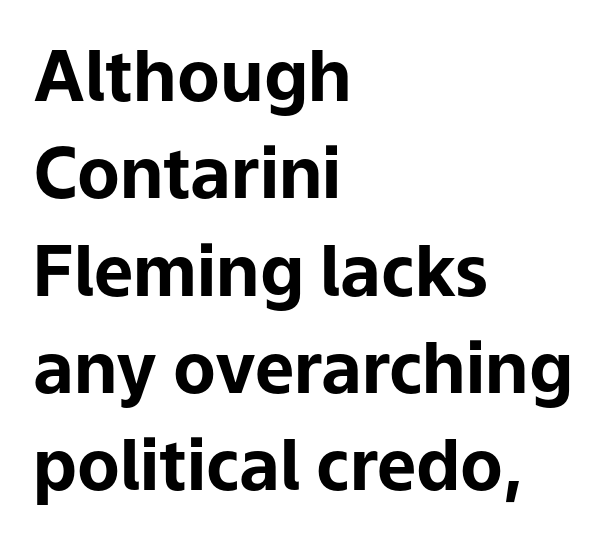
This rendering leaves character spacing at its baseline value. Which margin do the lines hug? The left one — the right edge is uneven. The glyphs are unaccompanied by any horizontal stroke below them. The rendering uses natural spacing where letterforms have individual widths.
